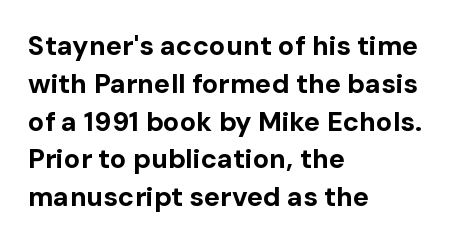
Q: Is the text bold? A: Yes.
Q: Is the text italic (slanted)? A: No, it is upright.
Q: Is the text underlined? A: No.
Q: How is the paragraph aligned? A: Left-aligned.
Q: Is the spacing between letters normal or unusually wide? A: Normal.
Q: Is the spacing between lines tight, normal or loose? A: Normal.
